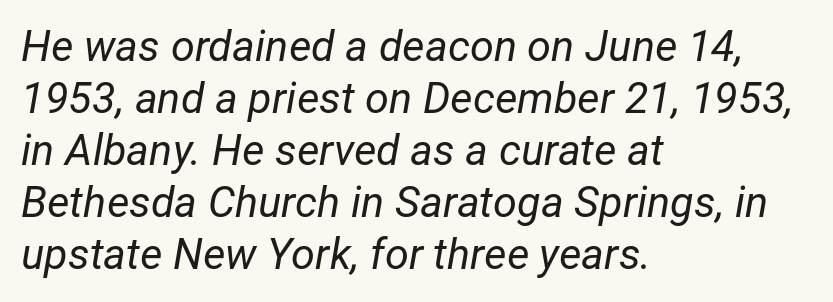
The specimen reads as italic at a glance. Do the characters align in a grid? No, the font is proportional. Which margin do the lines hug? The left one — the right edge is uneven. Each row of text sits above clean, open space.
